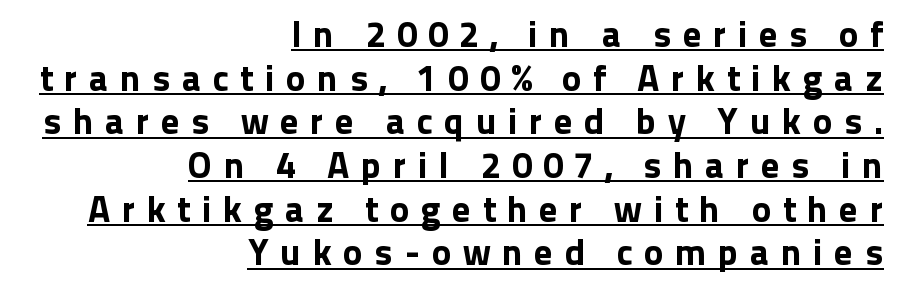
{"serif": "no", "italic": "no", "width": "normal", "stroke_contrast": "low", "x_height": "medium", "monospaced": "no", "underline": "yes", "align": "right", "line_spacing_ratio": 1.18, "letter_spacing": "wide", "letter_spacing_em": 0.31, "glyph_px": 37}
